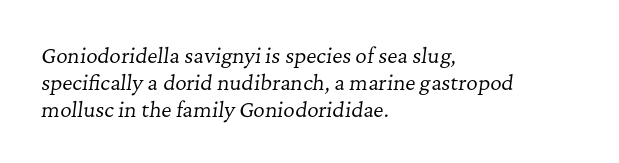
The image shows 20 px text type, italic (leaning right); set left-aligned, normal line spacing (1.34x), normal letter spacing, not underlined.
